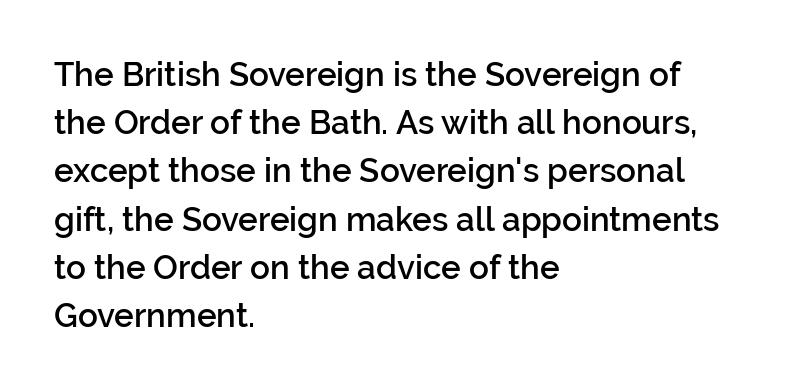
Posture: straight, roman, zero tilt. Bare-footed words on every line. Each new line begins a customary step beneath the previous one. No extra tracking has been applied to these lines. Every letter is mildly thick-stroked: semibold rather than bold. Is this a sans? Yes — the strokes have no serifs.
